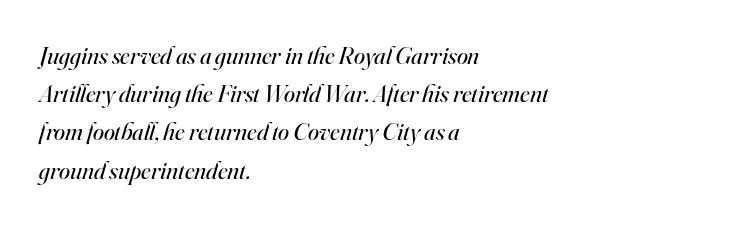
The image shows 25 px text type, italic (leaning right); set left-aligned, normal line spacing (1.53x), normal letter spacing, not underlined.
